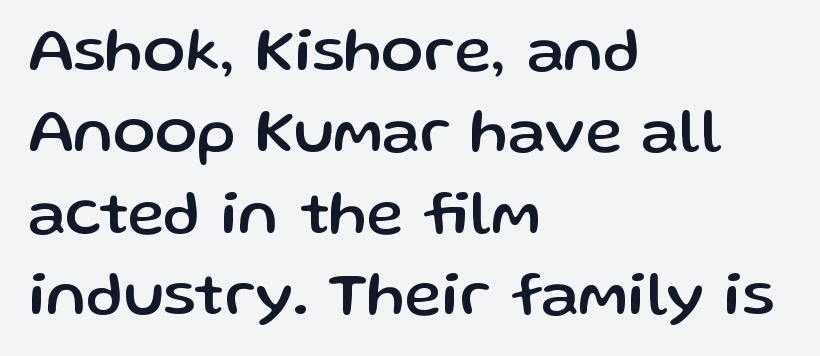
The image shows 63 px sans-serif type, upright; set left-aligned, normal line spacing (1.29x), normal letter spacing, not underlined; low stroke contrast and a medium x-height.
